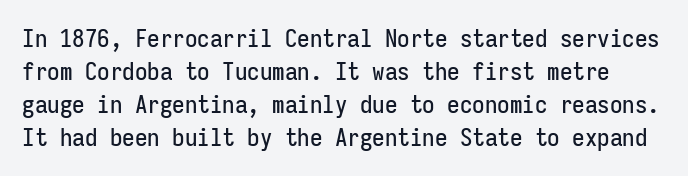
Ordinary non-slanted type is in use. The space directly below the letters is spotless. One glance says typical: line gaps are just what's usual. The letters sit at their default tracking, neither squeezed nor spread.
